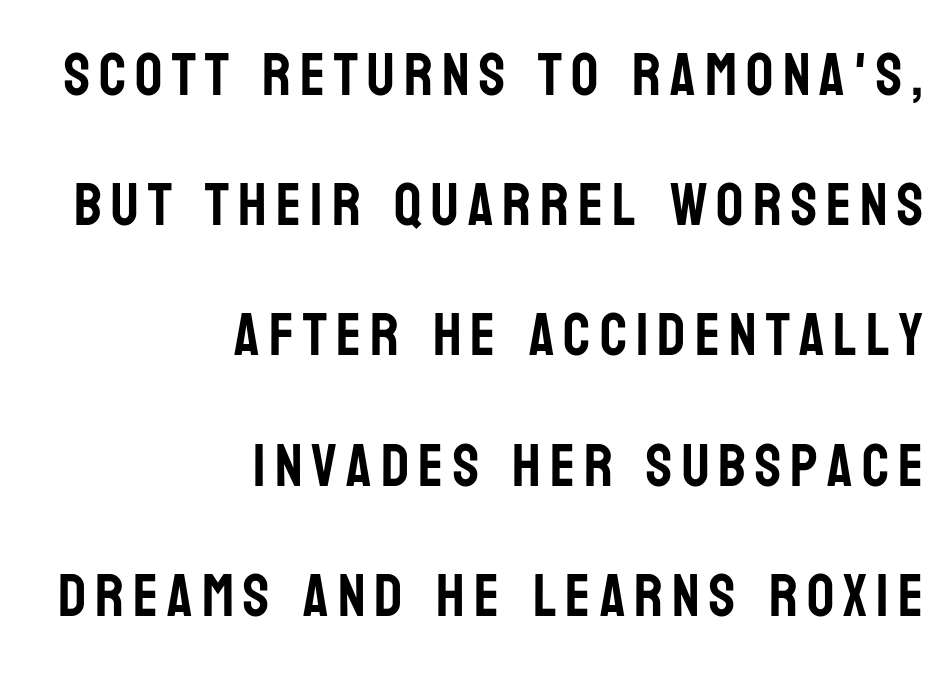
{"serif": "no", "italic": "no", "width": "condensed", "stroke_contrast": "low", "x_height": "large", "monospaced": "no", "underline": "no", "align": "right", "line_spacing": "loose", "line_spacing_ratio": 2.17, "glyph_px": 60}
